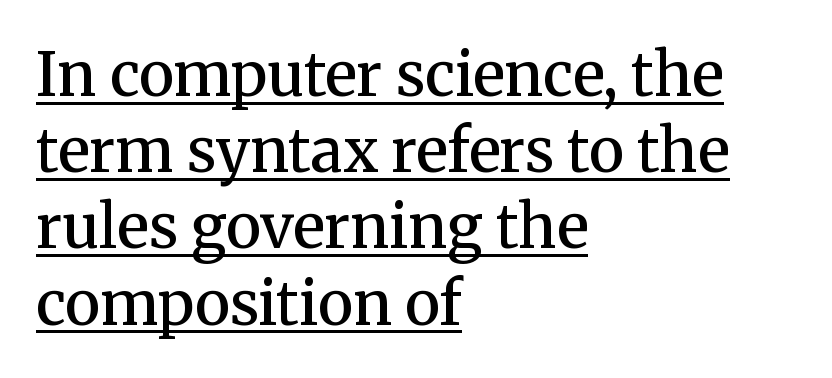
Heft: intermediate — a semibold. Decoration check: the copy is underlined. These lines are set flush left with a ragged right edge. Every character sits straight up, as roman type does. A typesetter would call this proportional, since set widths differ per character.
